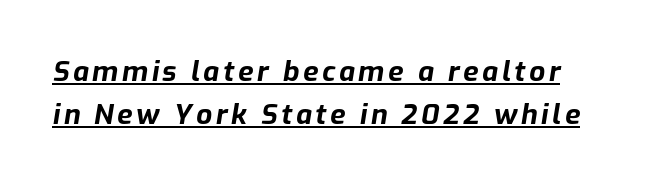
Each letter keeps its own natural width here, so spacing adapts to shape. A continuous stroke trails under the words, as in a hyperlink. Quick note: interline space is typical. The typography opts for an oblique posture over an upright one.
